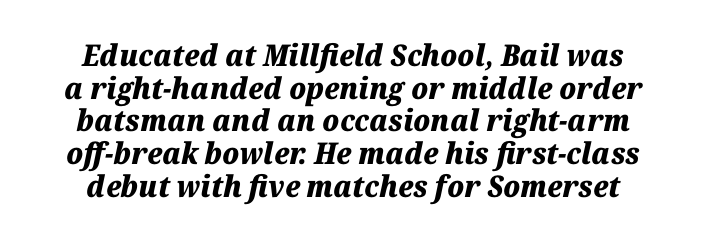
Q: Is the text bold? A: Yes.
Q: Is the text italic (slanted)? A: Yes, it leans right by about 12 degrees.
Q: Is the text underlined? A: No.
Q: How is the paragraph aligned? A: Centered.
Q: Is the spacing between letters normal or unusually wide? A: Normal.
Q: Is the spacing between lines tight, normal or loose? A: Tight.
Q: Width (condensed, normal, or wide)? A: Normal.
Q: Stroke contrast? A: Medium.
Q: x-height? A: Medium.
Q: Monospaced? A: No.
